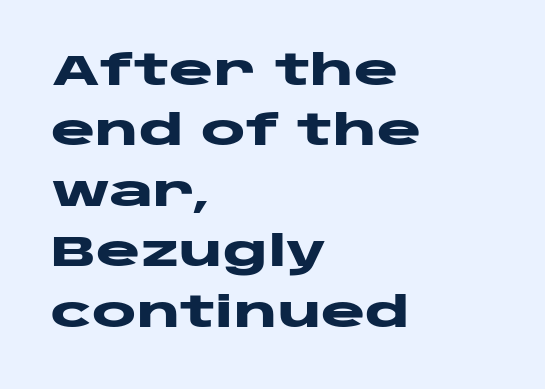
{"serif": "no", "italic": "no", "bold": "yes", "weight": "heavy", "width": "wide", "stroke_contrast": "low", "x_height": "large", "monospaced": "no", "underline": "no", "align": "left", "line_spacing": "normal", "line_spacing_ratio": 1.44, "letter_spacing": "normal", "letter_spacing_em": 0.0, "glyph_px": 42}
